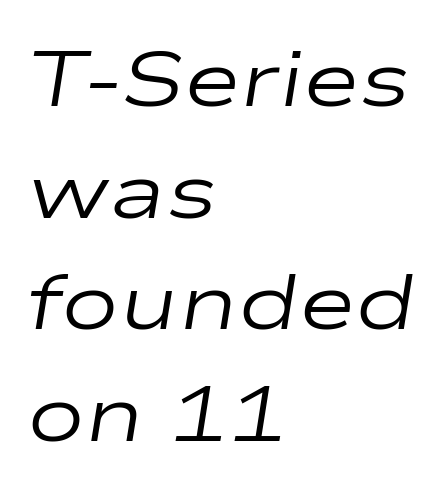
The image shows 78 px regular-weight, wide type, italic (leaning right); set left-aligned, normal line spacing (1.43x), normal letter spacing, not underlined; low stroke contrast and a medium x-height.
